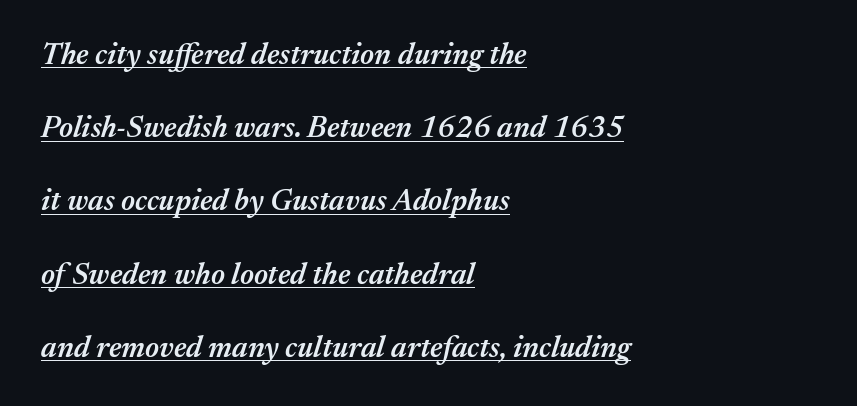
Q: Is the text bold? A: Semi-bold.
Q: Is the text italic (slanted)? A: Yes, it leans right by about 17 degrees.
Q: Is the text underlined? A: Yes.
Q: How is the paragraph aligned? A: Left-aligned.
Q: Is the spacing between letters normal or unusually wide? A: Normal.
Q: Is the spacing between lines tight, normal or loose? A: Loose.
Q: Width (condensed, normal, or wide)? A: Normal.
Q: Stroke contrast? A: Medium.
Q: x-height? A: Medium.
Q: Monospaced? A: No.
